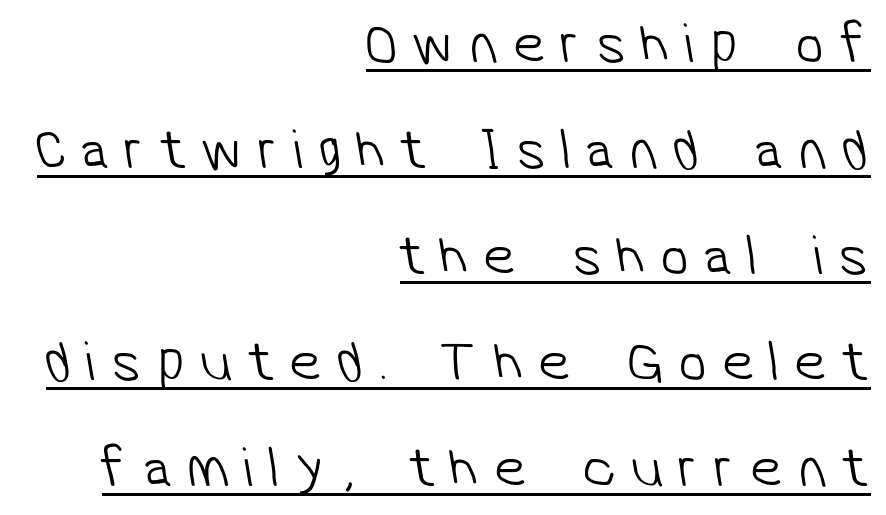
The image shows 57 px light sans-serif type; set right-aligned, line spacing 1.86x, unusually wide letter spacing (+0.27 em), underlined; low stroke contrast and a medium x-height.
